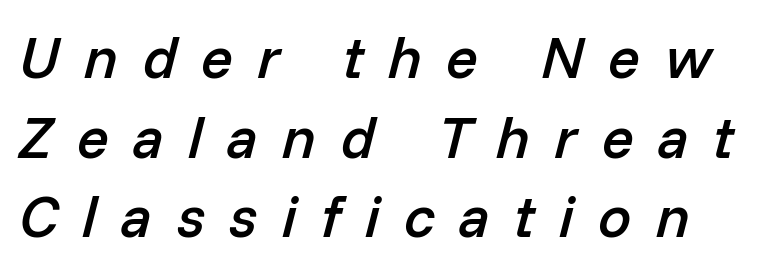
Q: Is the text bold? A: Semi-bold.
Q: Is the text italic (slanted)? A: Yes, it leans right by about 14 degrees.
Q: Is the text underlined? A: No.
Q: Is the spacing between letters normal or unusually wide? A: Unusually wide.
Q: Is the spacing between lines tight, normal or loose? A: Normal.
Q: Width (condensed, normal, or wide)? A: Normal.
Q: Stroke contrast? A: Low.
Q: x-height? A: Medium.
Q: Monospaced? A: No.
